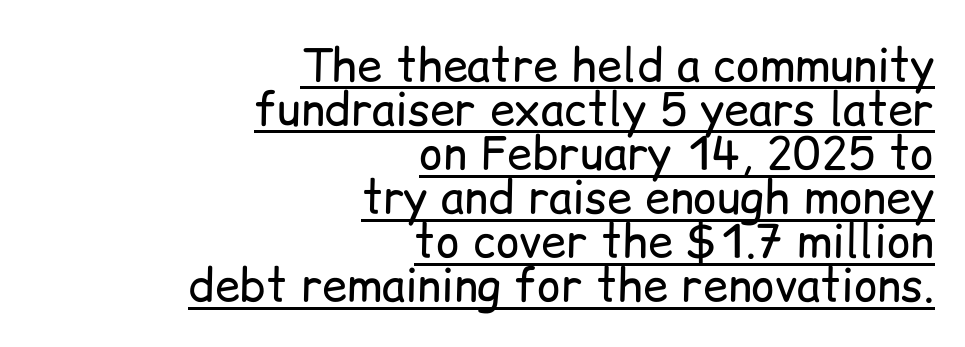
{"serif": "no", "italic": "no", "bold": "no", "weight": "regular", "width": "normal", "stroke_contrast": "low", "x_height": "medium", "monospaced": "no", "underline": "yes", "align": "right", "line_spacing": "tight", "line_spacing_ratio": 0.98, "letter_spacing": "normal", "letter_spacing_em": 0.0, "glyph_px": 45}
